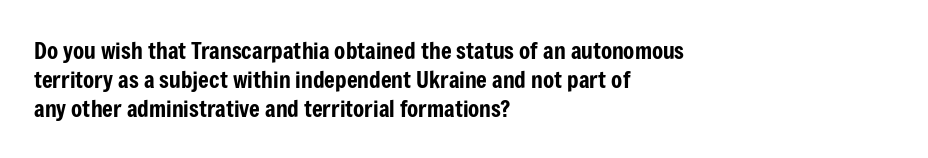
The image shows 23 px text type, upright; set left-aligned, normal line spacing (1.26x), normal letter spacing, not underlined.
